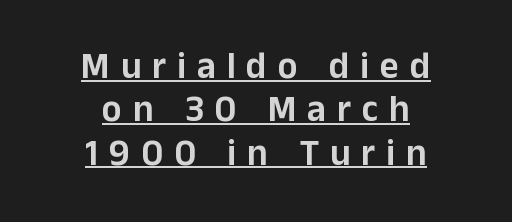
Q: Is the text italic (slanted)? A: No, it is upright.
Q: Is the typeface a serif or a sans-serif typeface? A: Sans-serif.
Q: Is the text underlined? A: Yes.
Q: How is the paragraph aligned? A: Centered.
Q: Is the spacing between letters normal or unusually wide? A: Unusually wide.
Q: Width (condensed, normal, or wide)? A: Normal.
Q: Stroke contrast? A: Low.
Q: x-height? A: Medium.
Q: Monospaced? A: No.
